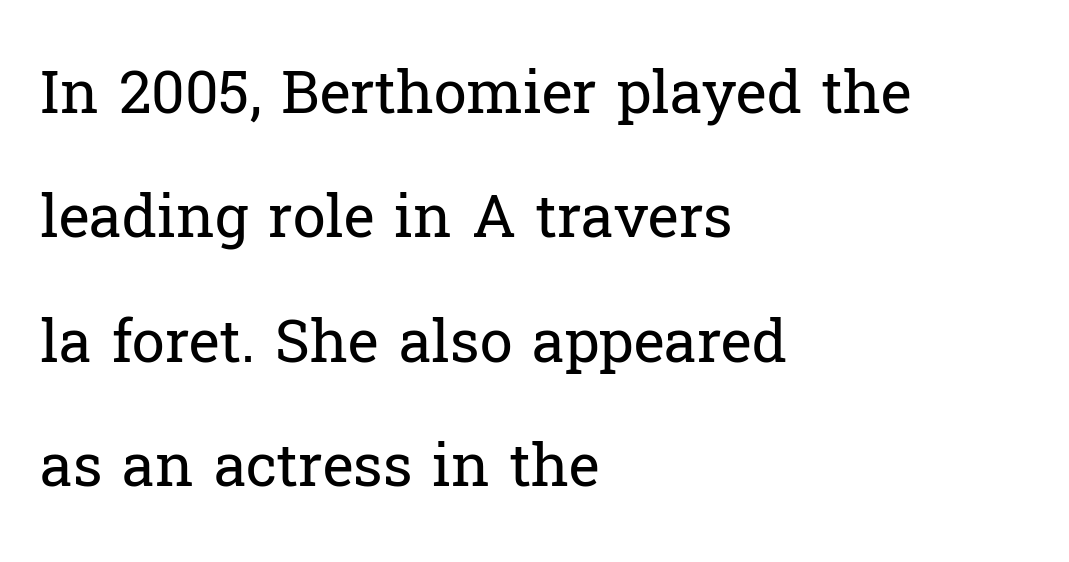
Q: Is the text bold? A: No.
Q: Is the text italic (slanted)? A: No, it is upright.
Q: Is the typeface a serif or a sans-serif typeface? A: Serif.
Q: Is the text underlined? A: No.
Q: How is the paragraph aligned? A: Left-aligned.
Q: Is the spacing between letters normal or unusually wide? A: Normal.
Q: Is the spacing between lines tight, normal or loose? A: Loose.
Q: Width (condensed, normal, or wide)? A: Normal.
Q: Stroke contrast? A: Low.
Q: x-height? A: Medium.
Q: Monospaced? A: No.
